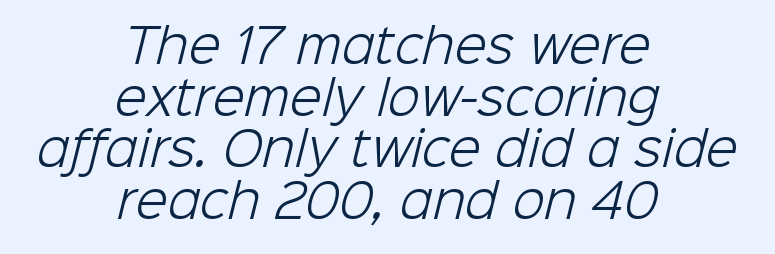
{"serif": "no", "bold": "no", "weight": "light", "width": "normal", "stroke_contrast": "low", "x_height": "medium", "monospaced": "no", "underline": "no", "align": "center", "line_spacing": "tight", "line_spacing_ratio": 1.1, "letter_spacing": "normal", "letter_spacing_em": 0.0, "glyph_px": 47}
